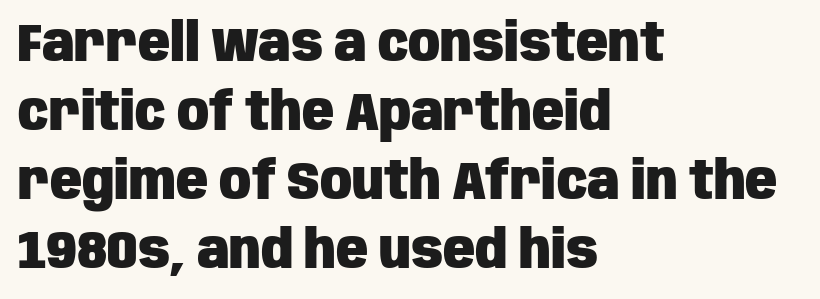
The baseline area is clear. The rows are spaced the way most documents space them. Chunky letters — that's bold for sure. The axis of the letterforms is exactly vertical. Leftover space on each line is placed entirely after the last word. The font family rendered here belongs to the sans-serif group.
